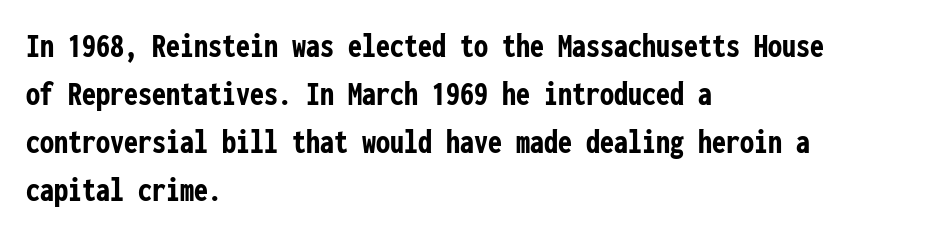
{"serif": "no", "italic": "no", "bold": "yes", "weight": "semibold", "width": "condensed", "stroke_contrast": "low", "x_height": "medium", "monospaced": "yes", "underline": "no", "align": "left", "line_spacing": "normal", "line_spacing_ratio": 1.37, "letter_spacing": "normal", "letter_spacing_em": 0.0, "glyph_px": 35}
